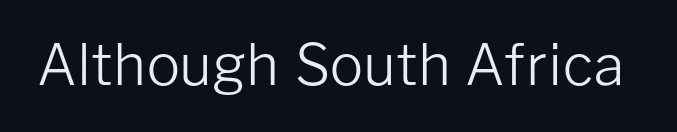
Q: Is the text bold? A: No.
Q: Is the text italic (slanted)? A: No, it is upright.
Q: Is the typeface a serif or a sans-serif typeface? A: Sans-serif.
Q: Is the text underlined? A: No.
Q: Is the spacing between letters normal or unusually wide? A: Normal.
Q: Width (condensed, normal, or wide)? A: Normal.
Q: Stroke contrast? A: Low.
Q: x-height? A: Medium.
Q: Monospaced? A: No.
